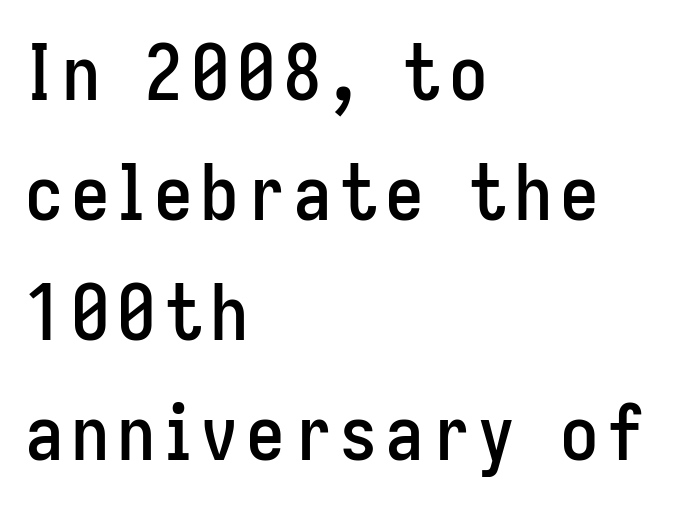
Q: Is the text italic (slanted)? A: No, it is upright.
Q: Is the typeface a serif or a sans-serif typeface? A: Sans-serif.
Q: Is the text underlined? A: No.
Q: How is the paragraph aligned? A: Left-aligned.
Q: Is the spacing between lines tight, normal or loose? A: Normal.
Q: Width (condensed, normal, or wide)? A: Condensed.
Q: Stroke contrast? A: Low.
Q: x-height? A: Medium.
Q: Monospaced? A: No.
